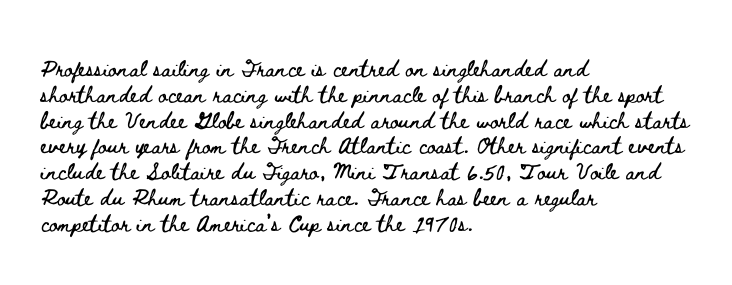
The image shows 21 px text type; set left-aligned, line spacing 1.23x, normal letter spacing, not underlined.
